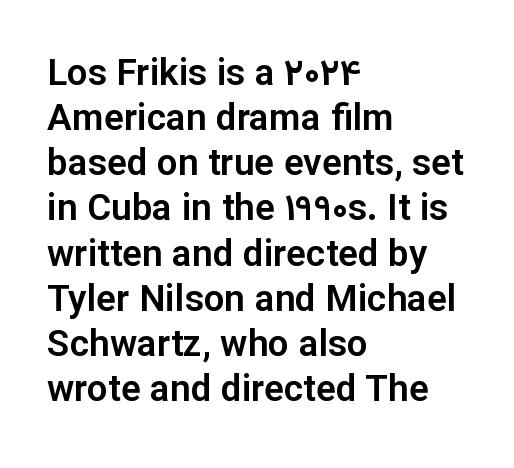
The image shows 37 px sans-serif type, upright; set left-aligned, line spacing 1.22x, normal letter spacing, not underlined; low stroke contrast and a medium x-height.
